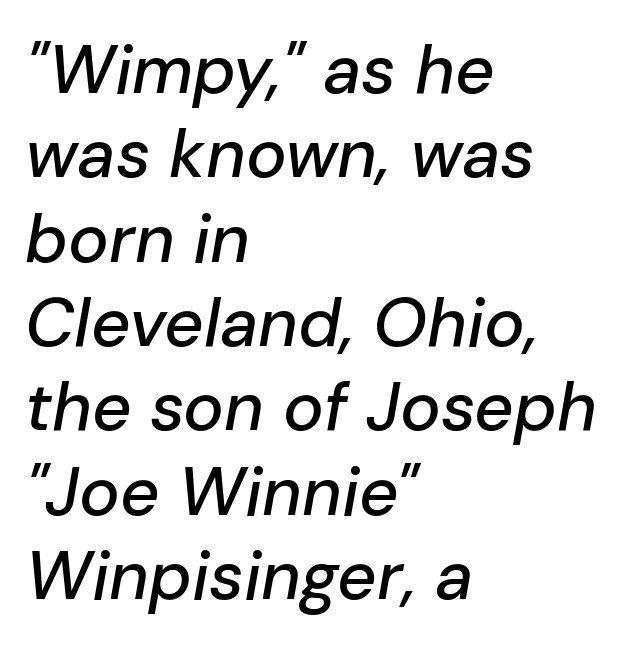
{"italic": "yes", "lean": "right", "slant_degrees": 10, "width": "normal", "stroke_contrast": "low", "x_height": "medium", "monospaced": "no", "underline": "no", "align": "left", "line_spacing_ratio": 1.24, "letter_spacing": "normal", "letter_spacing_em": 0.0, "glyph_px": 68}
